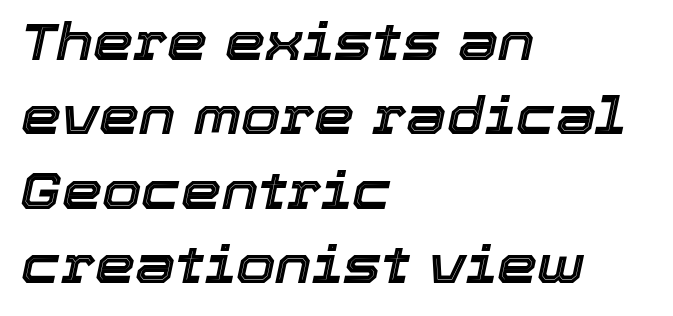
{"italic": "yes", "lean": "right", "slant_degrees": 12, "width": "normal", "x_height": "medium", "monospaced": "no", "underline": "no", "align": "left", "line_spacing": "normal", "line_spacing_ratio": 1.46, "letter_spacing": "normal", "letter_spacing_em": 0.0, "glyph_px": 51}
